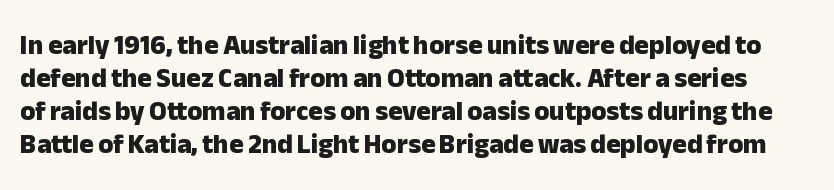
The passage shown is emphatically bold. A clean baseline with only descenders dipping below it. The axis of the letterforms is exactly vertical. Glyph-to-glyph distance matches everyday printed text.
